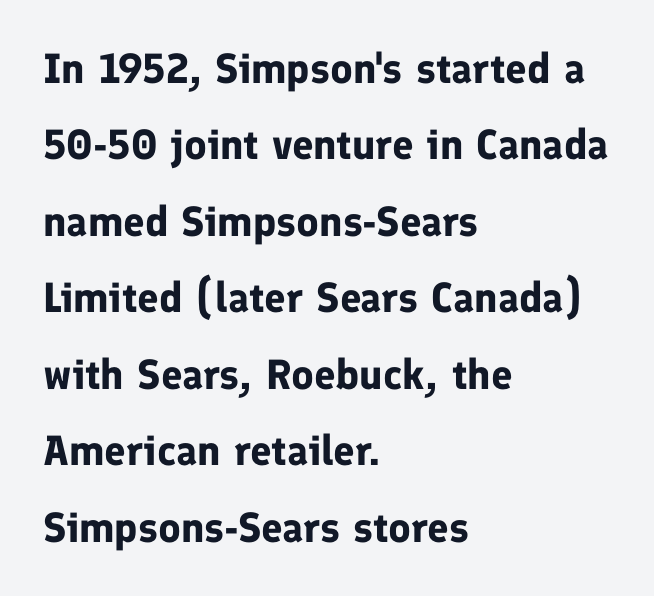
{"serif": "no", "italic": "no", "bold": "yes", "weight": "bold", "width": "normal", "stroke_contrast": "low", "x_height": "medium", "monospaced": "no", "underline": "no", "align": "left", "line_spacing_ratio": 1.82, "letter_spacing": "normal", "letter_spacing_em": 0.0, "glyph_px": 42}
